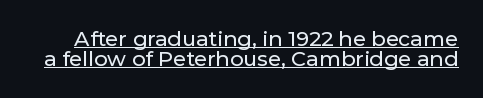
The rendering keeps characters at their native spacing. Quick note: interline space is minimal. These characters rest on top of a visible drawn line. Posture: upright roman.
